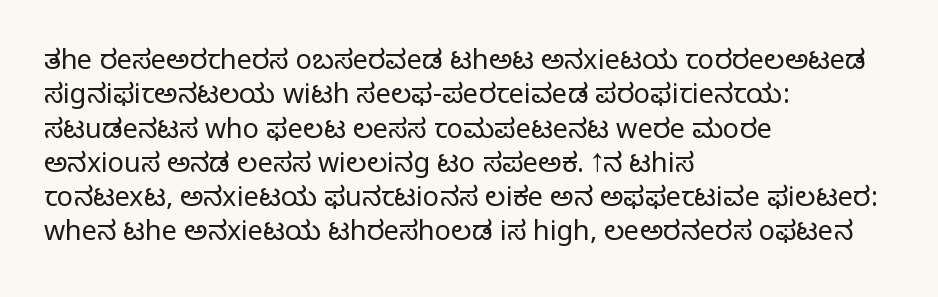
The image shows 27 px text type, upright; set left-aligned, normal line spacing (1.27x), normal letter spacing, not underlined.
